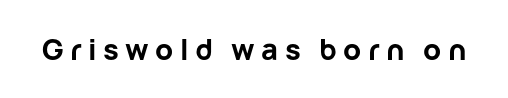
The image shows 29 px bold sans-serif type, upright; set unusually wide letter spacing (+0.22 em), not underlined; low stroke contrast and a medium x-height.
